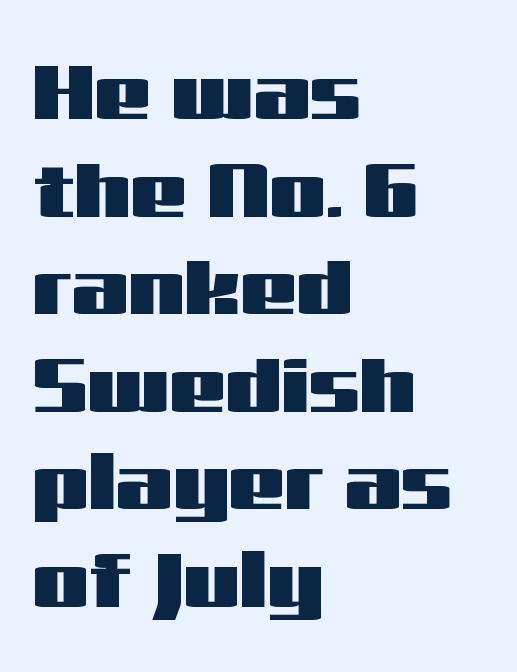
Q: Is the text italic (slanted)? A: No, it is upright.
Q: Is the typeface a serif or a sans-serif typeface? A: Sans-serif.
Q: Is the text underlined? A: No.
Q: How is the paragraph aligned? A: Left-aligned.
Q: Is the spacing between letters normal or unusually wide? A: Normal.
Q: Width (condensed, normal, or wide)? A: Wide.
Q: Stroke contrast? A: Medium.
Q: x-height? A: Medium.
Q: Monospaced? A: No.
